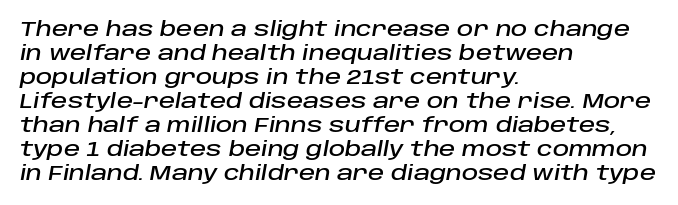
Line starts are locked; line ends wander. The rendering keeps characters at their native spacing. The string is rendered with underlining switched off. Emphasis-style slanted type is in use.
